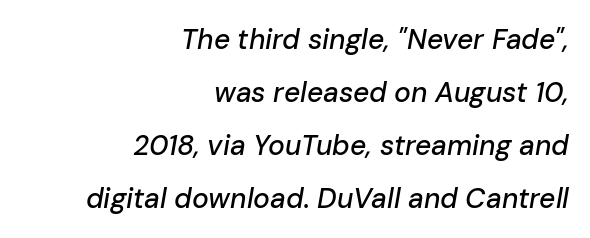
These lines are rendered in a variable-pitch font. Compared with a flush-left layout, this one pins lines to the opposite, right side. The area under the type is left untouched. Letter spacing: default. Posture: slanted.
